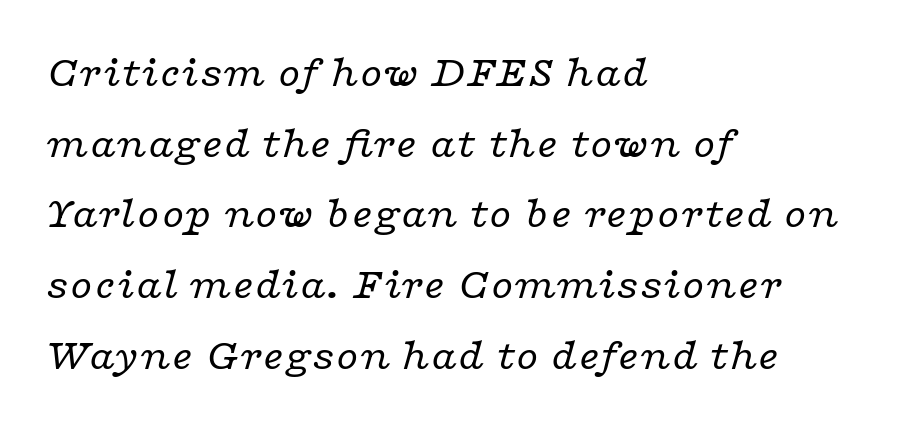
Q: Is the text bold? A: No.
Q: Is the text italic (slanted)? A: Yes, it leans right by about 16 degrees.
Q: Is the typeface a serif or a sans-serif typeface? A: Serif.
Q: Is the text underlined? A: No.
Q: How is the paragraph aligned? A: Left-aligned.
Q: Is the spacing between letters normal or unusually wide? A: Normal.
Q: Is the spacing between lines tight, normal or loose? A: Normal.
Q: Width (condensed, normal, or wide)? A: Wide.
Q: Stroke contrast? A: Low.
Q: x-height? A: Medium.
Q: Monospaced? A: No.
